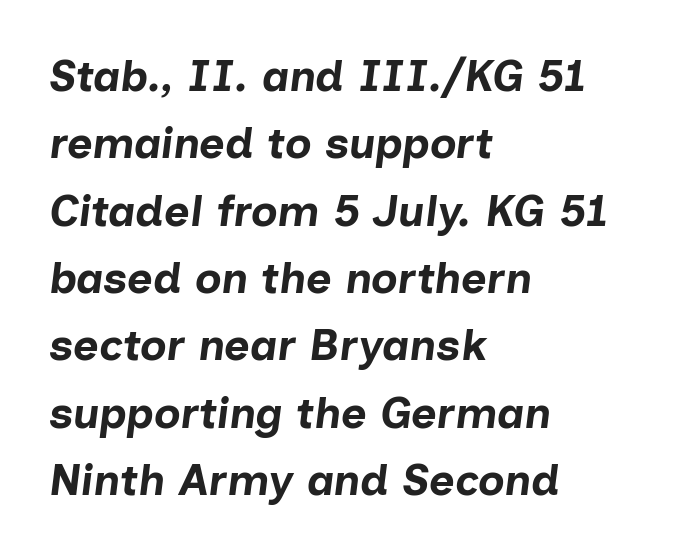
The image shows 44 px bold type, italic (leaning right); set left-aligned, normal line spacing (1.53x), normal letter spacing, not underlined; low stroke contrast and a medium x-height.
